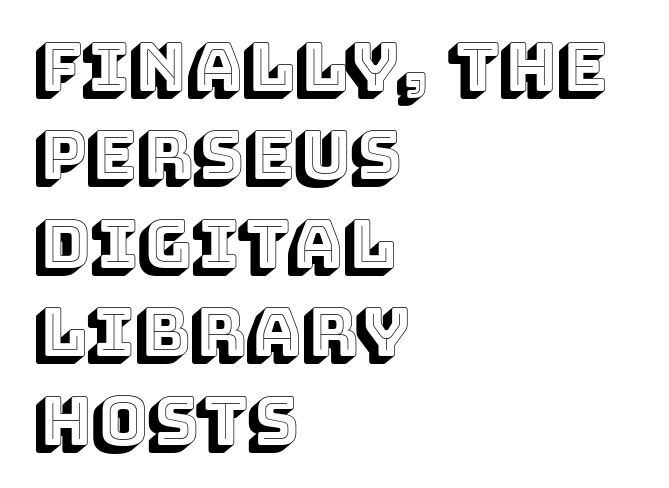
{"italic": "no", "width": "normal", "x_height": "large", "monospaced": "no", "underline": "no", "align": "left", "line_spacing": "normal", "line_spacing_ratio": 1.32, "letter_spacing": "normal", "letter_spacing_em": 0.0, "glyph_px": 67}
